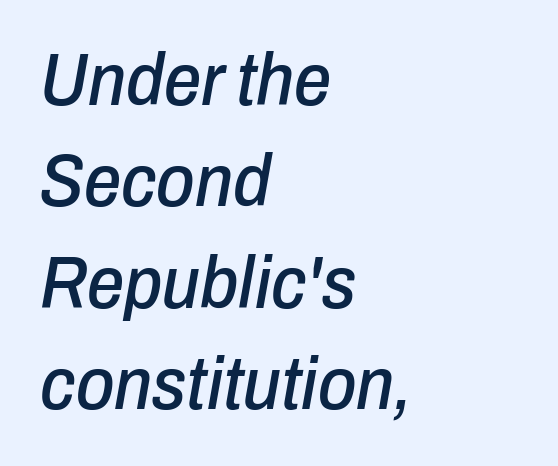
The image shows 74 px condensed type, italic (leaning right); set left-aligned, normal line spacing (1.37x), normal letter spacing, not underlined; low stroke contrast and a medium x-height.
